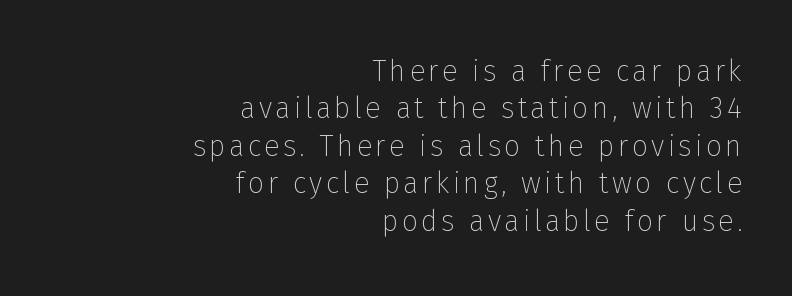
Q: Is the text bold? A: No.
Q: Is the text italic (slanted)? A: No, it is upright.
Q: Is the typeface a serif or a sans-serif typeface? A: Sans-serif.
Q: Is the text underlined? A: No.
Q: How is the paragraph aligned? A: Right-aligned.
Q: Is the spacing between lines tight, normal or loose? A: Normal.
Q: Width (condensed, normal, or wide)? A: Normal.
Q: Stroke contrast? A: Low.
Q: x-height? A: Medium.
Q: Monospaced? A: No.
